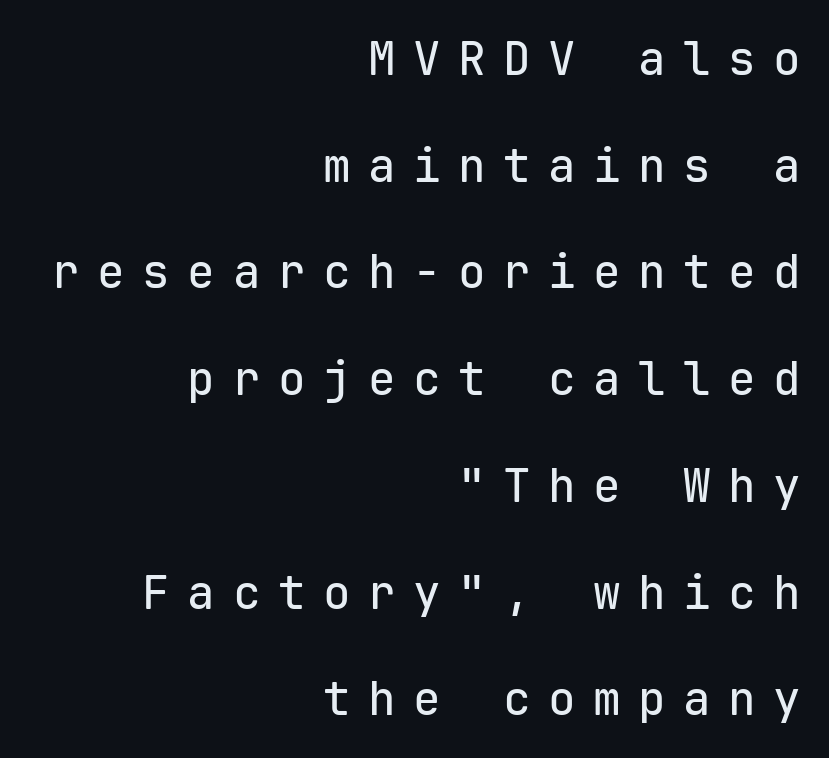
The image shows 46 px sans-serif type, upright, monospaced; set right-aligned, loose line spacing (2.32x), unusually wide letter spacing (+0.38 em), not underlined; low stroke contrast and a medium x-height.
